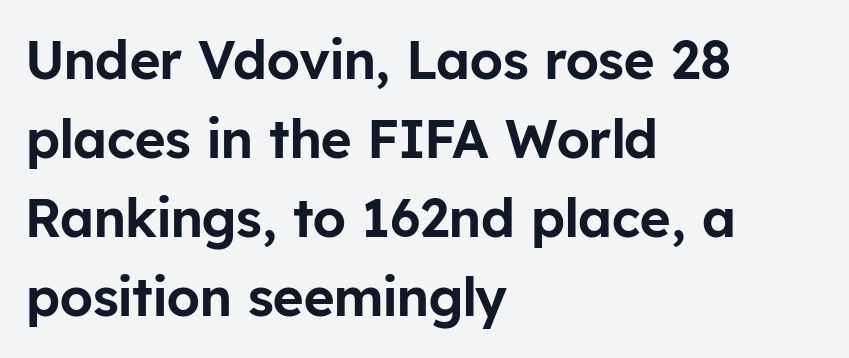
The image shows 53 px sans-serif type, upright; set left-aligned, normal line spacing (1.49x), normal letter spacing, not underlined; low stroke contrast and a medium x-height.
